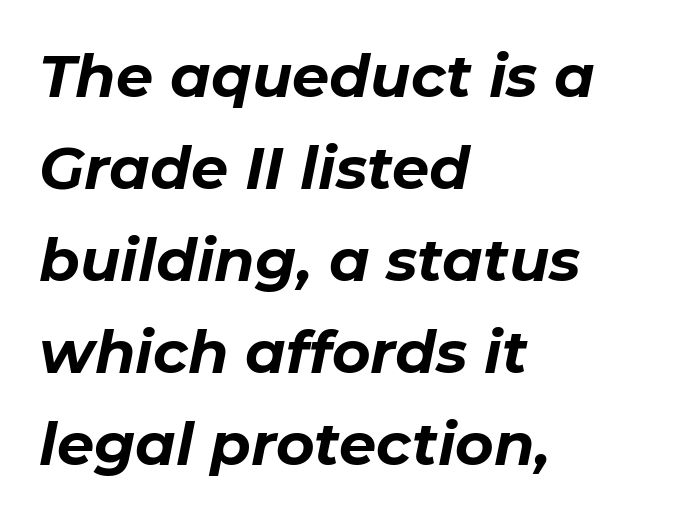
The image shows 59 px bold type, italic (leaning right); set left-aligned, normal line spacing (1.56x), normal letter spacing, not underlined; low stroke contrast and a medium x-height.
